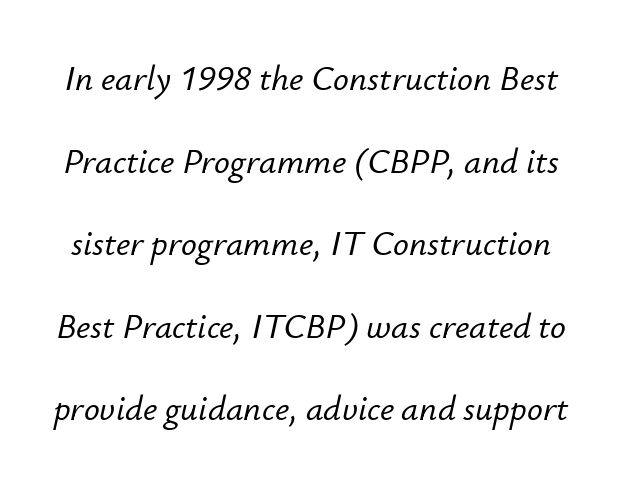
The image shows 35 px text type, italic (leaning right); set loose line spacing (2.36x), normal letter spacing, not underlined; low stroke contrast and a small x-height.
